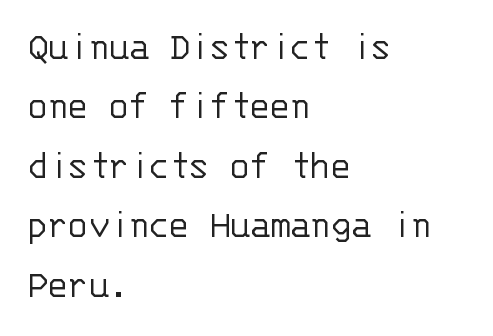
{"serif": "no", "italic": "no", "bold": "no", "weight": "light", "width": "normal", "stroke_contrast": "low", "x_height": "large", "monospaced": "yes", "underline": "no", "align": "left", "line_spacing": "normal", "line_spacing_ratio": 1.45, "letter_spacing": "normal", "letter_spacing_em": 0.0, "glyph_px": 41}
